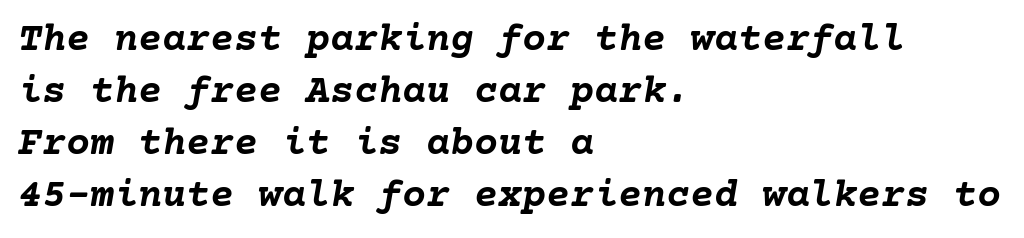
What stands out about the letter spacing? Nothing — it is the standard amount. The face used here has the dense, thick strokes of a bold. Nobody drew a line under any word here. Tall strokes in this sample are angled rather than plumb. The lines are quadded left.
